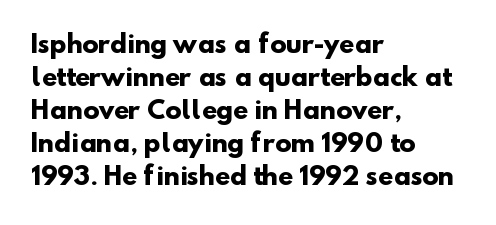
Q: Is the text bold? A: Yes.
Q: Is the text underlined? A: No.
Q: How is the paragraph aligned? A: Left-aligned.
Q: Is the spacing between letters normal or unusually wide? A: Normal.
Q: Is the spacing between lines tight, normal or loose? A: Normal.
